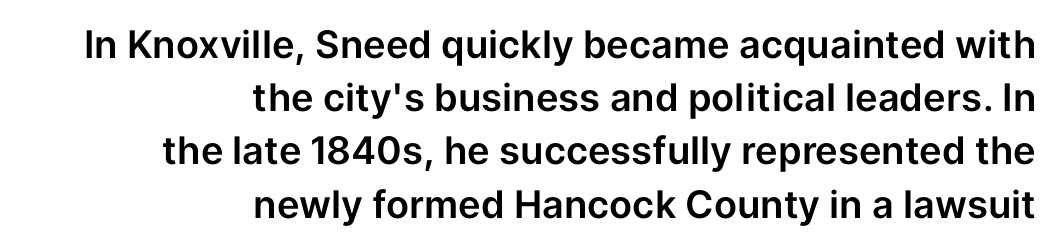
{"serif": "no", "italic": "no", "width": "normal", "stroke_contrast": "low", "x_height": "medium", "monospaced": "no", "underline": "no", "align": "right", "line_spacing": "normal", "line_spacing_ratio": 1.4, "letter_spacing": "normal", "letter_spacing_em": 0.0, "glyph_px": 38}
